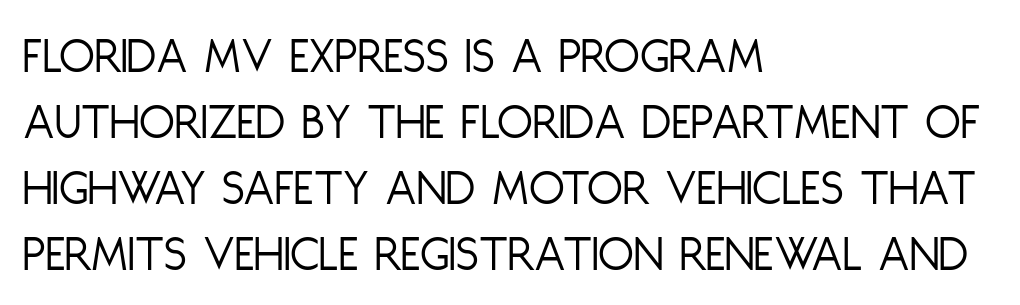
{"serif": "no", "italic": "no", "bold": "no", "weight": "light", "width": "condensed", "stroke_contrast": "low", "x_height": "large", "monospaced": "no", "underline": "no", "align": "left", "line_spacing": "normal", "line_spacing_ratio": 1.27, "letter_spacing": "normal", "letter_spacing_em": 0.0, "glyph_px": 52}
